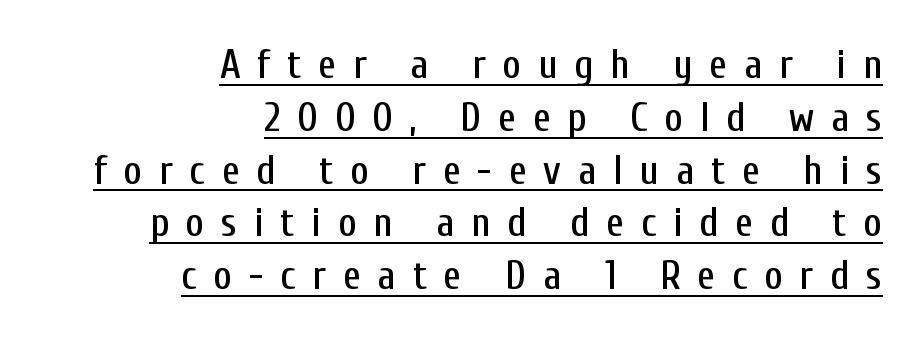
One glance says typical: line gaps are just what's usual. The letters stand upright; this is a roman face. This sample is right-justified, so line beginnings fall wherever the words allow. Does a line run under the words? Yes, clearly. Honestly, the letter spacing is so wide it's the main thing you notice.
